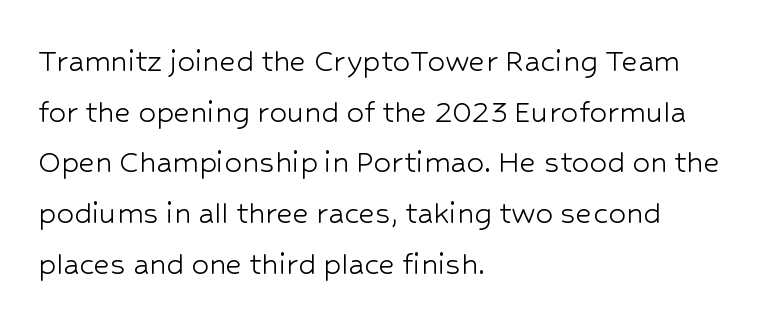
The image shows 35 px light sans-serif type, upright; set left-aligned, normal line spacing (1.45x), normal letter spacing, not underlined; low stroke contrast and a medium x-height.
